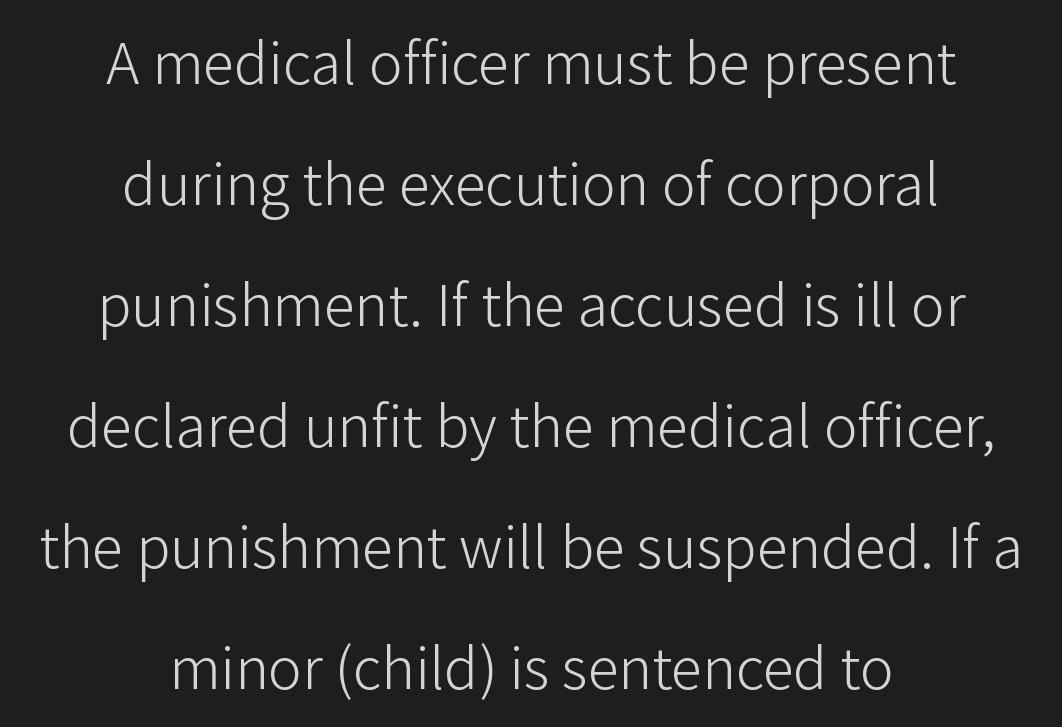
{"serif": "no", "italic": "no", "bold": "no", "weight": "light", "width": "normal", "stroke_contrast": "low", "x_height": "medium", "monospaced": "no", "underline": "no", "align": "center", "line_spacing": "loose", "line_spacing_ratio": 1.92, "letter_spacing": "normal", "letter_spacing_em": 0.0, "glyph_px": 63}
